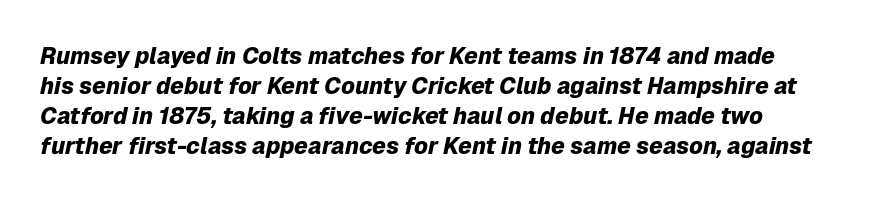
The letterforms sit shoulder to shoulder at normal distance. Horizontal bands of white between lines are of average thickness. Reading down the block, your eye returns to a fixed left position each line. The space directly below the letters is spotless.
